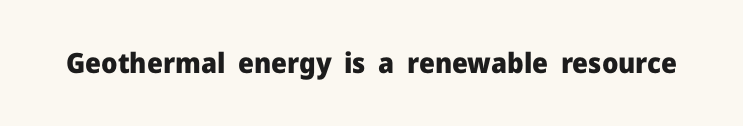
The image shows 28 px heavy sans-serif type, upright; set normal letter spacing, not underlined; low stroke contrast and a medium x-height.
